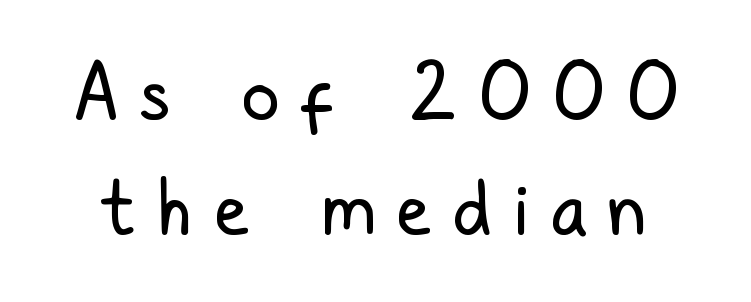
The lettering stays uniformly vertical, giving the passage a roman look. How are the letters spaced? Widely, with obvious added tracking. Is this a fixed-width face? No — the glyphs have proportional, varying widths. Letters have the restrained weight of plain body copy at most.
